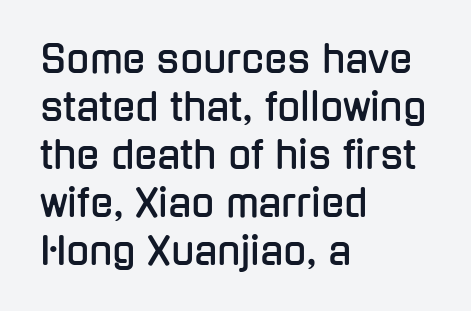
The image shows 38 px condensed sans-serif type, upright; set left-aligned, normal line spacing (1.26x), normal letter spacing, not underlined; low stroke contrast and a medium x-height.
